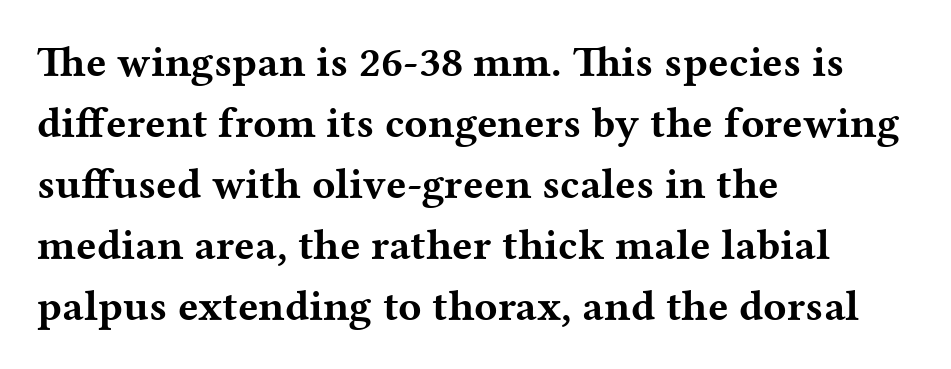
{"serif": "yes", "italic": "no", "bold": "yes", "weight": "bold", "width": "wide", "stroke_contrast": "medium", "x_height": "medium", "monospaced": "no", "underline": "no", "align": "left", "line_spacing": "normal", "line_spacing_ratio": 1.42, "letter_spacing": "normal", "letter_spacing_em": 0.0, "glyph_px": 43}
